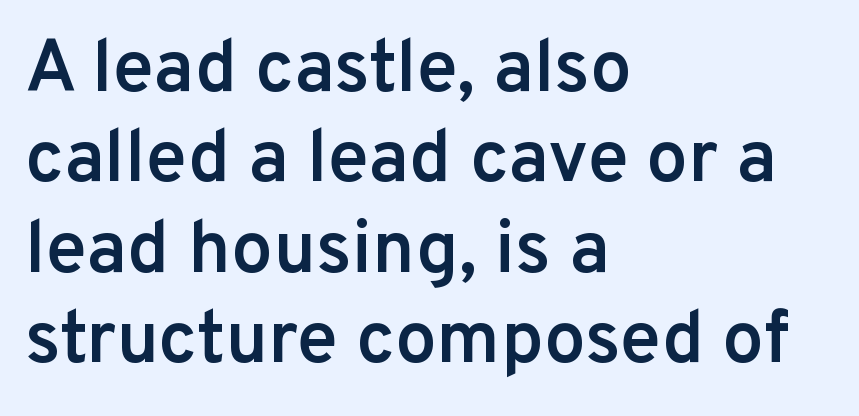
{"serif": "no", "italic": "no", "bold": "semi", "weight": "semibold", "width": "normal", "stroke_contrast": "low", "x_height": "medium", "monospaced": "no", "underline": "no", "align": "left", "line_spacing_ratio": 1.22, "letter_spacing": "normal", "letter_spacing_em": 0.0, "glyph_px": 74}
